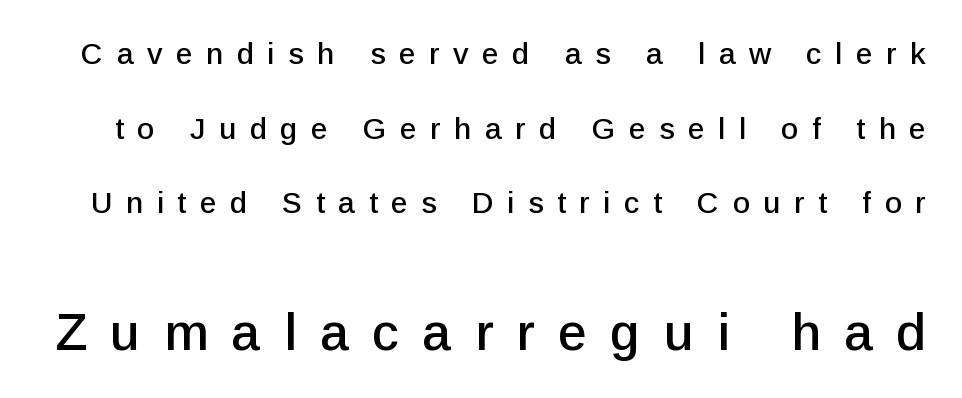
The image shows 52 px sans-serif type, upright; set loose line spacing (2.49x), unusually wide letter spacing (+0.45 em), not underlined; the second (bottom) block is 1.73x larger; low stroke contrast and a medium x-height.
